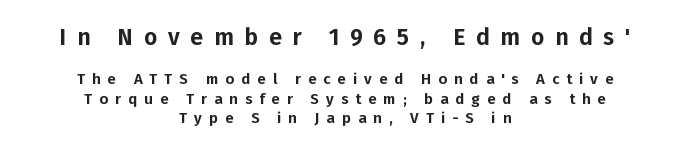
The image shows 23 px text type, upright; set centered, normal line spacing (1.3x), unusually wide letter spacing (+0.47 em), not underlined; the first (top) block is 1.53x larger.
